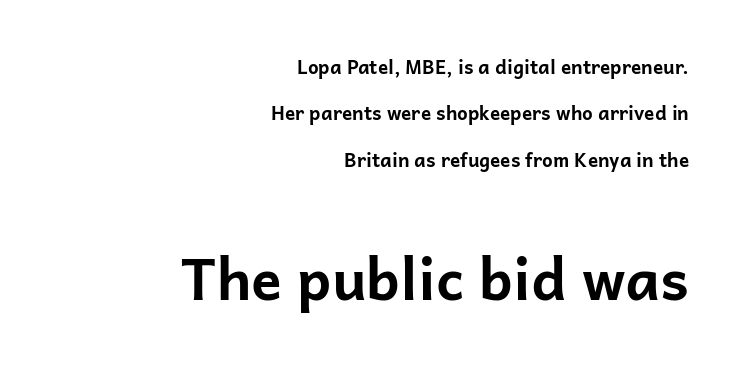
The image shows 57 px bold sans-serif type, upright; set right-aligned, loose line spacing (2.44x), normal letter spacing, not underlined; the second (bottom) block is 3.0x larger; low stroke contrast and a medium x-height.
